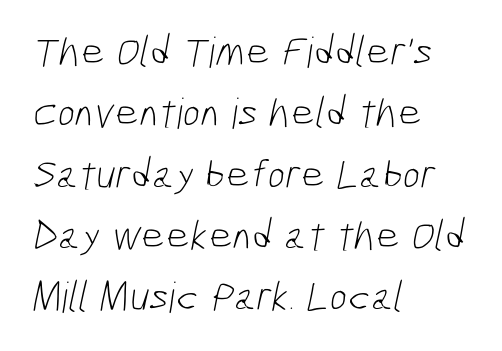
The passage shown is typeset with a sans-serif family. The compositor pushed each line to the left boundary. Each letter keeps its own natural width here, so spacing adapts to shape. The line texture is even and compact thanks to regular tracking. Descenders are the only things crossing below the line.
